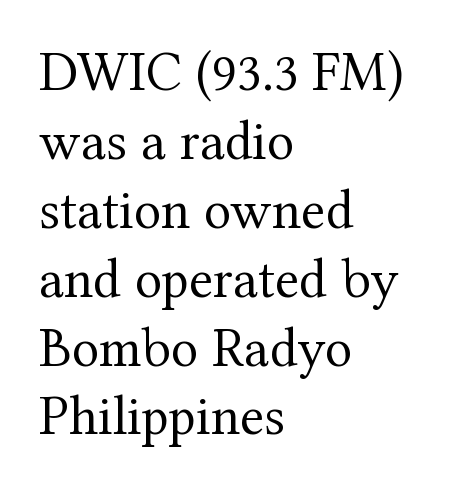
{"serif": "yes", "italic": "no", "bold": "no", "weight": "regular", "width": "normal", "stroke_contrast": "medium", "x_height": "medium", "monospaced": "no", "underline": "no", "align": "left", "line_spacing_ratio": 1.23, "letter_spacing": "normal", "letter_spacing_em": 0.0, "glyph_px": 56}
